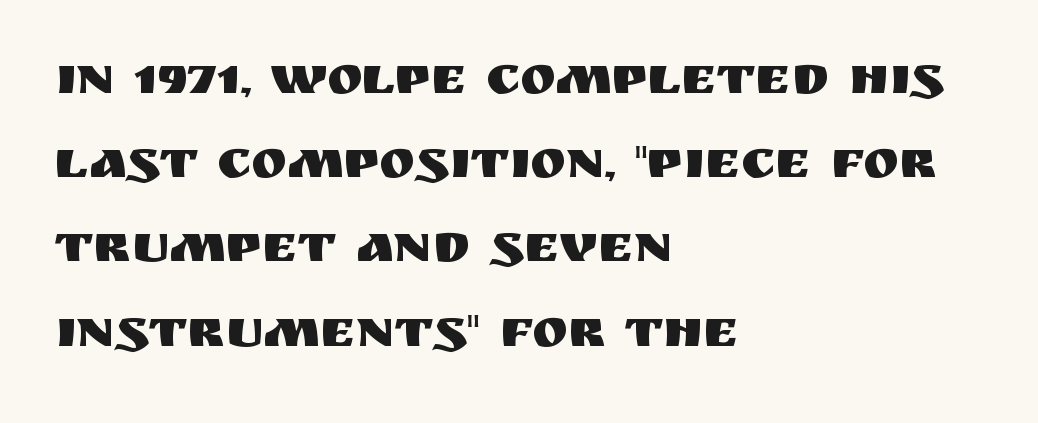
The image shows 54 px sans-serif type, upright; set left-aligned, normal line spacing (1.56x), normal letter spacing, not underlined; medium stroke contrast and a large x-height.
